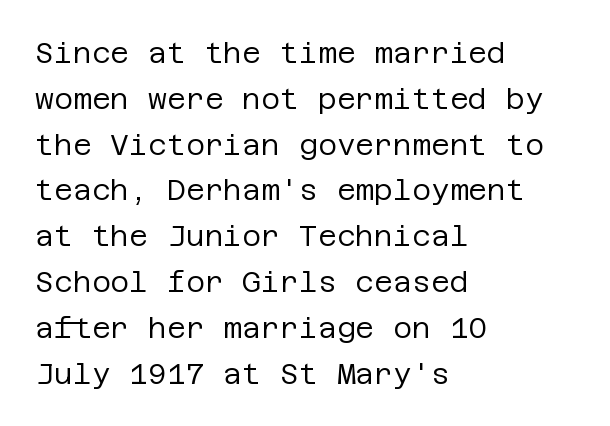
The image shows 29 px regular-weight sans-serif type, upright; set left-aligned, normal line spacing (1.58x), normal letter spacing, not underlined; low stroke contrast and a large x-height.
